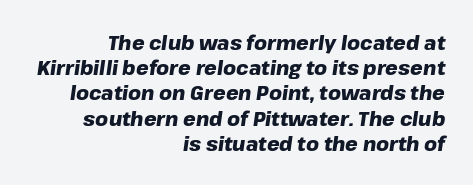
Q: Is the text bold? A: Yes.
Q: Is the text italic (slanted)? A: Yes, it leans right by about 8 degrees.
Q: Is the text underlined? A: No.
Q: How is the paragraph aligned? A: Right-aligned.
Q: Is the spacing between letters normal or unusually wide? A: Normal.
Q: Is the spacing between lines tight, normal or loose? A: Normal.
